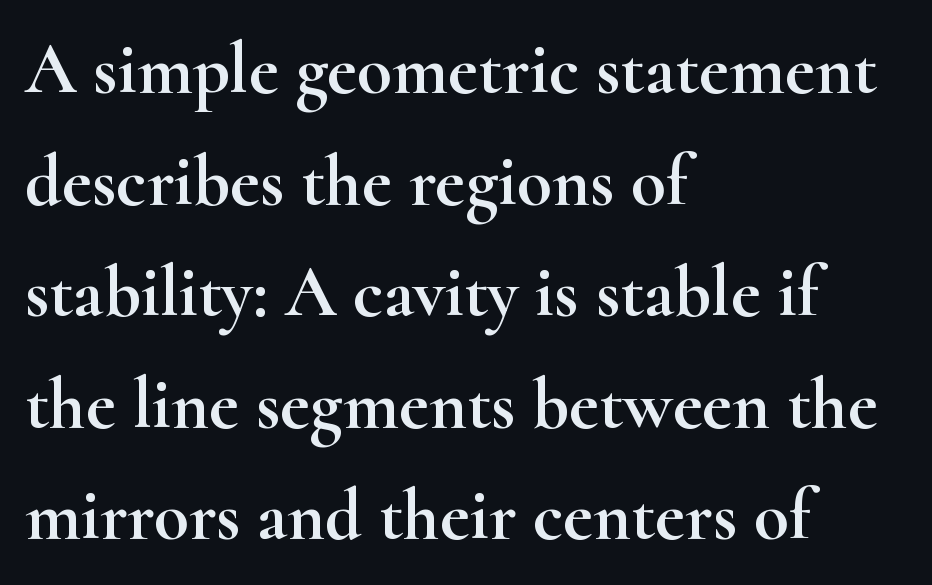
The image shows 72 px wide serif type, upright; set left-aligned, normal line spacing (1.55x), normal letter spacing, not underlined; high stroke contrast and a small x-height.
